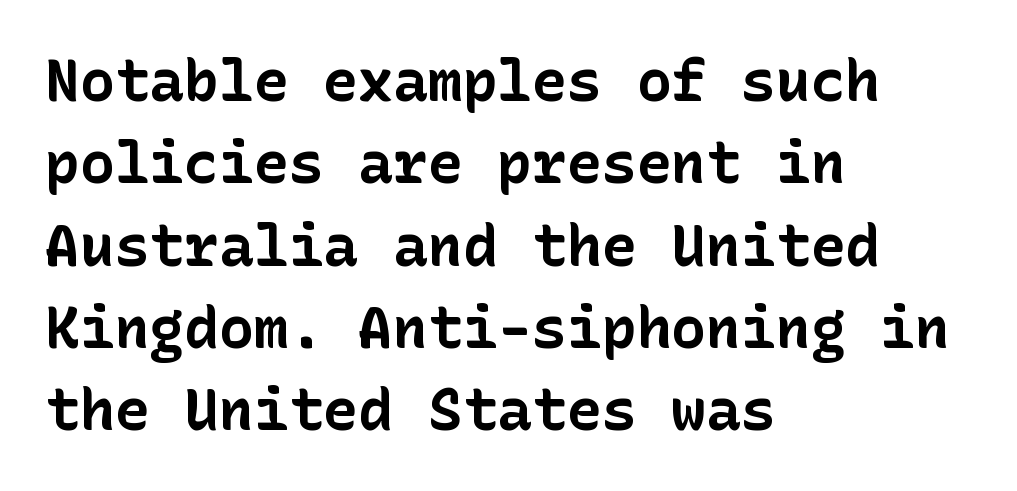
The image shows 58 px bold sans-serif type, upright; set left-aligned, normal line spacing (1.42x), normal letter spacing, not underlined; low stroke contrast and a medium x-height.
